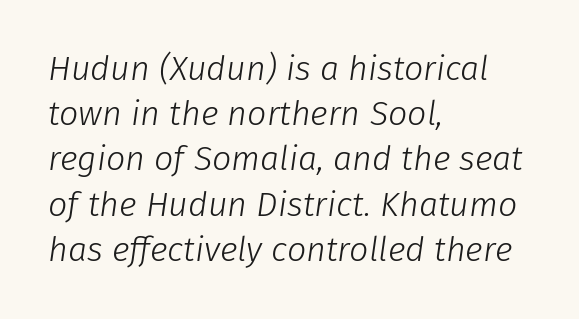
Q: Is the text bold? A: No.
Q: Is the text italic (slanted)? A: Yes, it leans right by about 8 degrees.
Q: Is the text underlined? A: No.
Q: How is the paragraph aligned? A: Left-aligned.
Q: Is the spacing between letters normal or unusually wide? A: Normal.
Q: Is the spacing between lines tight, normal or loose? A: Normal.
Q: Width (condensed, normal, or wide)? A: Normal.
Q: Stroke contrast? A: Low.
Q: x-height? A: Medium.
Q: Monospaced? A: No.
